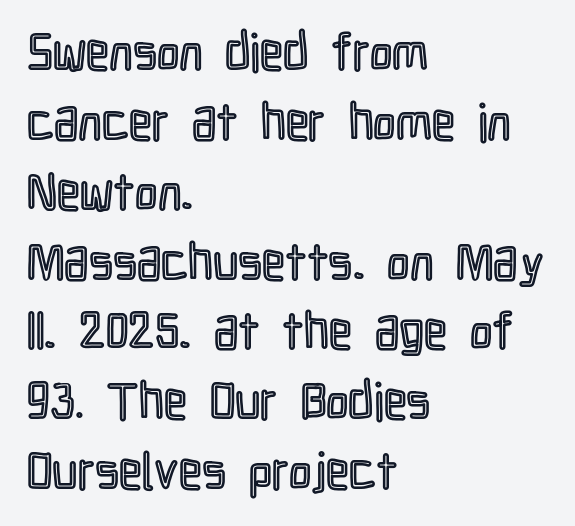
Looks like regular typesetting: each glyph gets only the width it needs. In terms of posture, this sample is upright. Regular leading. One-word summary of the alignment: left. Each word holds together tightly as a unit, with standard inter-letter gaps.
